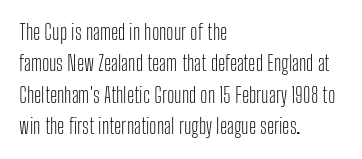
Q: Is the text bold? A: No.
Q: Is the text italic (slanted)? A: No, it is upright.
Q: Is the text underlined? A: No.
Q: How is the paragraph aligned? A: Left-aligned.
Q: Is the spacing between letters normal or unusually wide? A: Normal.
Q: Is the spacing between lines tight, normal or loose? A: Normal.
